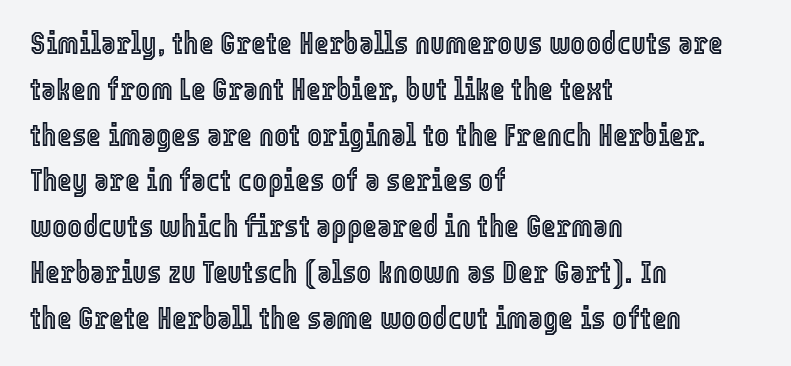
The specimen reads as upright at a glance. Each letter keeps its own natural width here, so spacing adapts to shape. Students, note that the glyphs here touch the page at normal intervals. Is there much room between lines? A standard amount, neither cramped nor airy. This rendering uses left alignment, leaving the right contour irregular.
